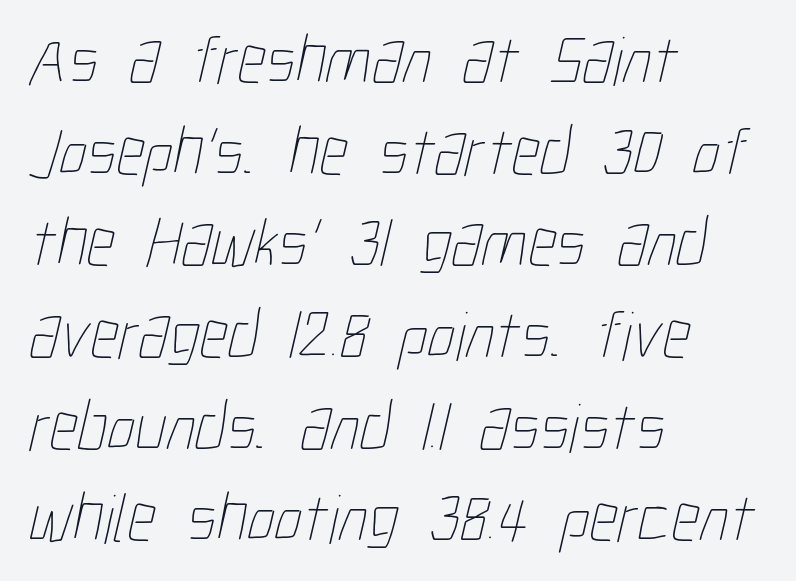
This rendering uses left alignment, leaving the right contour irregular. Glance below the letters and you will spot only blank space. Between one letter and the next there's only the usual sliver of space. Notice how descenders clear the ascenders below comfortably — that's standard leading. Looks like regular typesetting: each glyph gets only the width it needs. A light-to-regular cut is what we see here.
